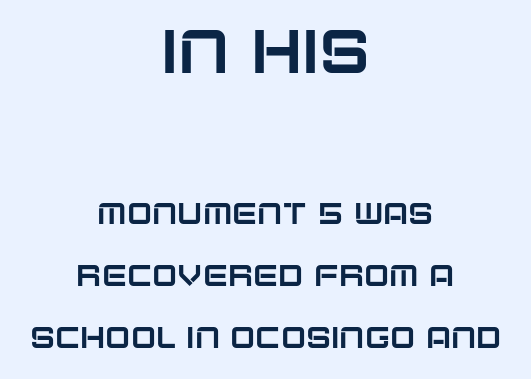
Examine the stroke ends and you'll find no serifs. Type size steps down from the first block to the second. Does the copy run flush right? No — it is centered line by line. The block of text is sparse from top to bottom, with ample space between rows. Think of a printed novel: that variable character pitch is what you see here. The passage shown is not underscored anywhere.
